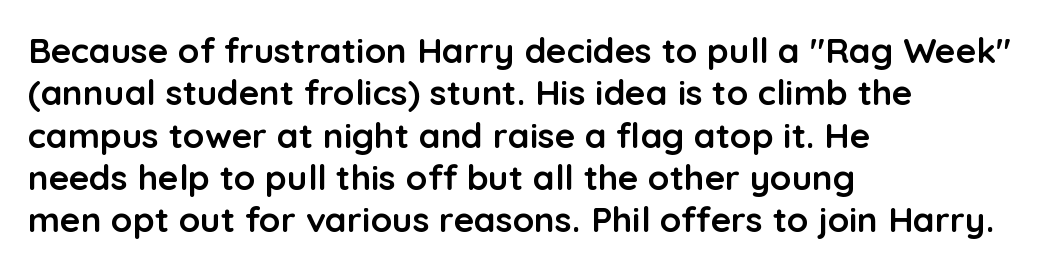
{"serif": "no", "italic": "no", "bold": "yes", "weight": "semibold", "width": "normal", "stroke_contrast": "low", "x_height": "medium", "monospaced": "no", "underline": "no", "align": "left", "line_spacing_ratio": 1.21, "letter_spacing": "normal", "letter_spacing_em": 0.0, "glyph_px": 35}
